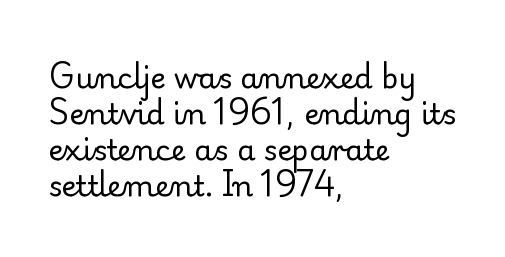
Casual observation: everything's shoved over to the left. The letters sit at their default tracking, neither squeezed nor spread. Stems and bowls with no extra thickness — not bold. Anything drawn beneath the words? Only blank space. No italicization has been applied; the sample stays upright.
